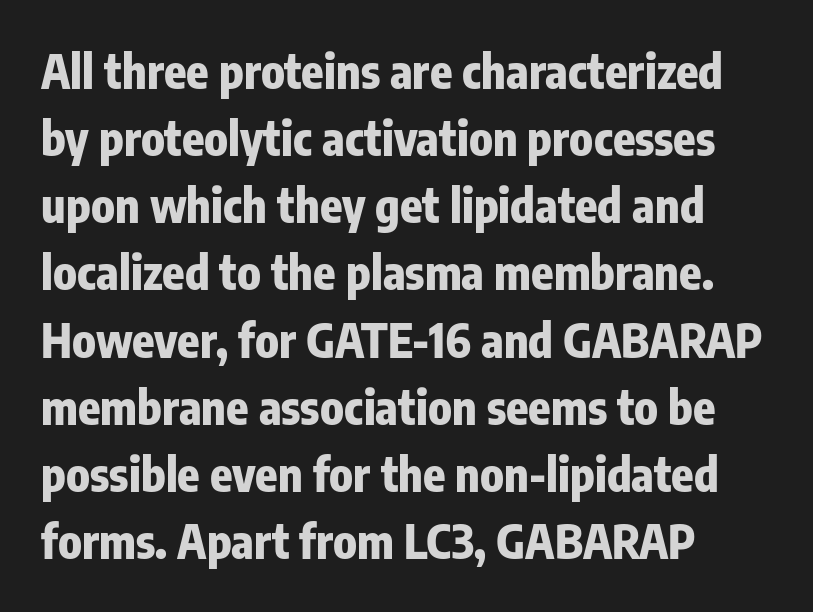
The image shows 46 px heavy, condensed sans-serif type, upright; set left-aligned, normal line spacing (1.46x), normal letter spacing, not underlined; low stroke contrast and a medium x-height.
